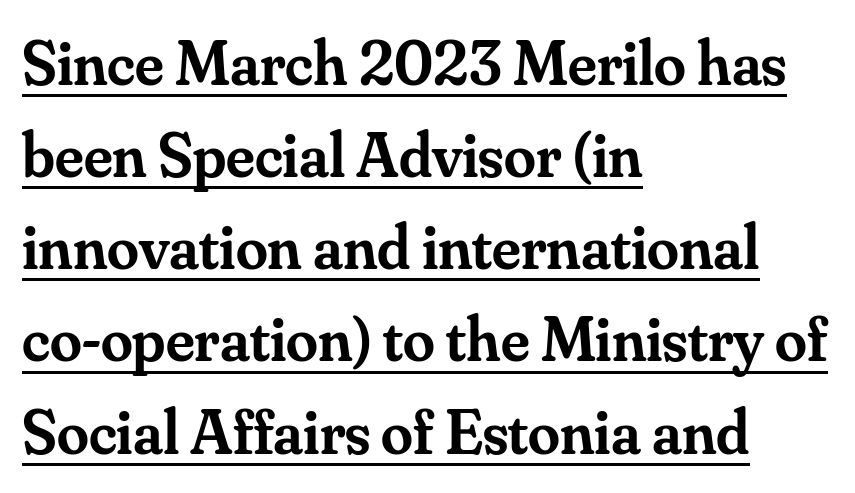
The image shows 64 px semibold serif type, upright; set left-aligned, normal line spacing (1.44x), normal letter spacing, underlined; medium stroke contrast and a small x-height.
